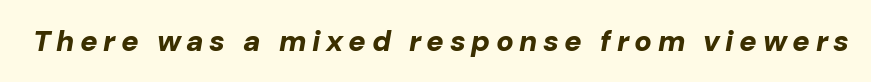
Q: Is the text bold? A: Yes.
Q: Is the text italic (slanted)? A: Yes, it leans right by about 10 degrees.
Q: Is the text underlined? A: No.
Q: Width (condensed, normal, or wide)? A: Normal.
Q: Stroke contrast? A: Low.
Q: x-height? A: Medium.
Q: Monospaced? A: No.
